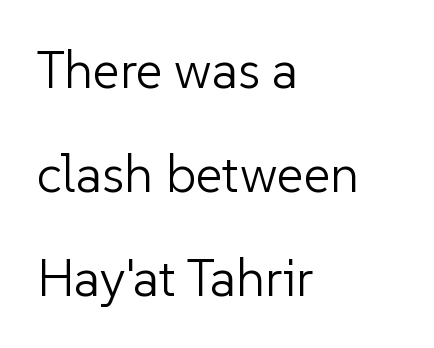
The image shows 52 px light sans-serif type, upright; set left-aligned, loose line spacing (2.0x), normal letter spacing, not underlined; low stroke contrast and a medium x-height.
